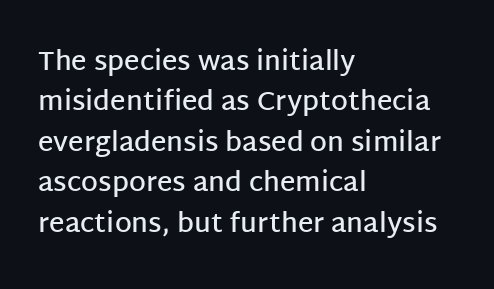
Q: Is the text bold? A: Semi-bold.
Q: Is the text italic (slanted)? A: No, it is upright.
Q: Is the text underlined? A: No.
Q: How is the paragraph aligned? A: Left-aligned.
Q: Is the spacing between letters normal or unusually wide? A: Normal.
Q: Is the spacing between lines tight, normal or loose? A: Normal.
